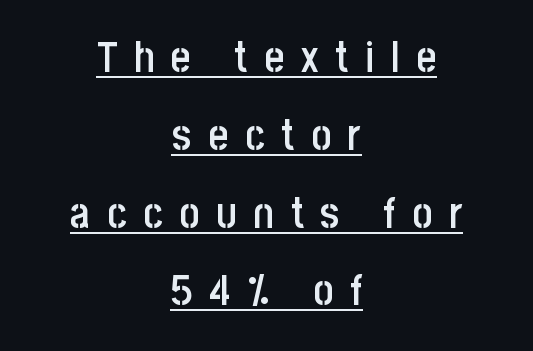
The image shows 43 px semibold, condensed sans-serif type, upright; set centered, line spacing 1.81x, unusually wide letter spacing (+0.39 em), underlined; low stroke contrast and a large x-height.
